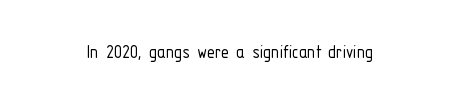
Q: Is the text bold? A: No.
Q: Is the text italic (slanted)? A: No, it is upright.
Q: Is the text underlined? A: No.
Q: Is the spacing between letters normal or unusually wide? A: Normal.
